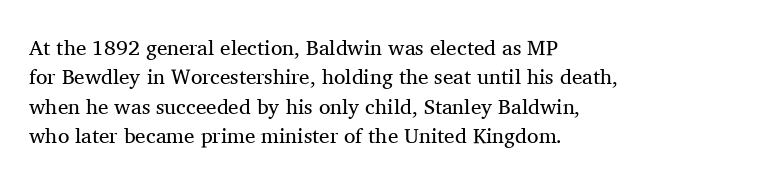
The image shows 21 px text type, upright; set left-aligned, normal line spacing (1.4x), normal letter spacing, not underlined.
